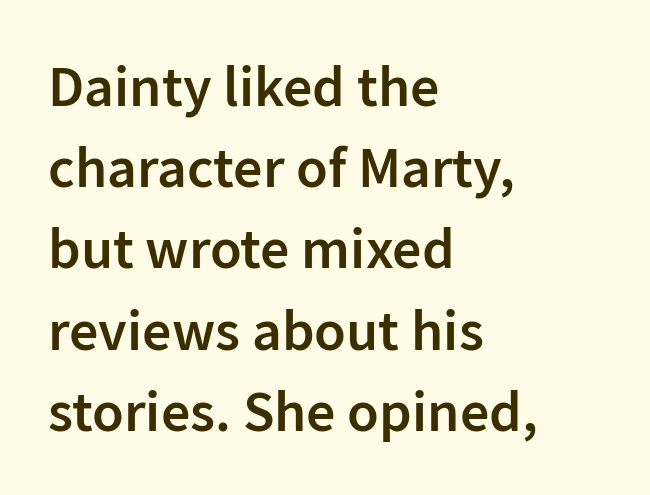
{"serif": "no", "italic": "no", "bold": "semi", "weight": "semibold", "width": "normal", "stroke_contrast": "low", "x_height": "medium", "monospaced": "no", "underline": "no", "align": "left", "line_spacing": "normal", "line_spacing_ratio": 1.4, "letter_spacing": "normal", "letter_spacing_em": 0.0, "glyph_px": 58}
